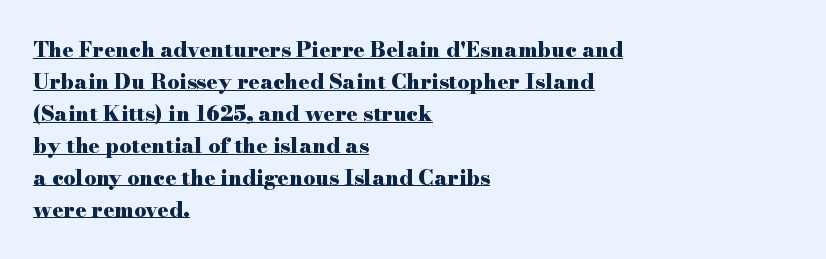
{"italic": "no", "bold": "yes", "underline": "yes", "align": "left", "line_spacing": "normal", "line_spacing_ratio": 1.52, "letter_spacing": "normal", "letter_spacing_em": 0.0, "glyph_px": 21}
